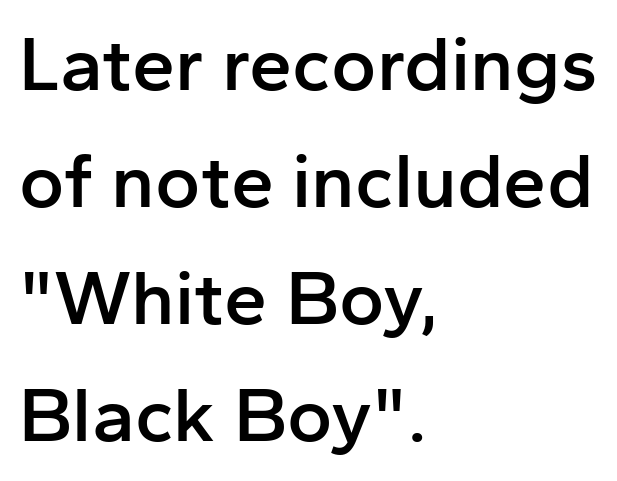
{"serif": "no", "italic": "no", "bold": "semi", "weight": "semibold", "width": "normal", "stroke_contrast": "low", "x_height": "medium", "monospaced": "no", "underline": "no", "align": "left", "line_spacing": "normal", "line_spacing_ratio": 1.52, "letter_spacing": "normal", "letter_spacing_em": 0.0, "glyph_px": 77}
